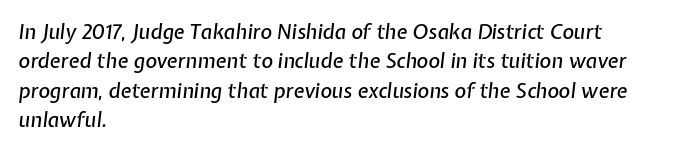
Q: Is the text italic (slanted)? A: Yes, it leans right by about 7 degrees.
Q: Is the text underlined? A: No.
Q: How is the paragraph aligned? A: Left-aligned.
Q: Is the spacing between letters normal or unusually wide? A: Normal.
Q: Is the spacing between lines tight, normal or loose? A: Normal.
